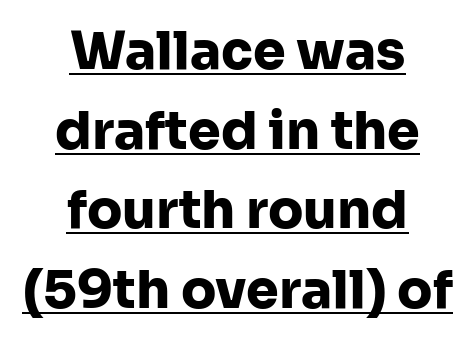
The passage shown is typeset with a sans-serif family. Casual observation: everything's sitting right in the middle. The rows are spaced the way most documents space them. A typographer would call this underscored text. You could not count columns in this text — the font is proportionally spaced.
